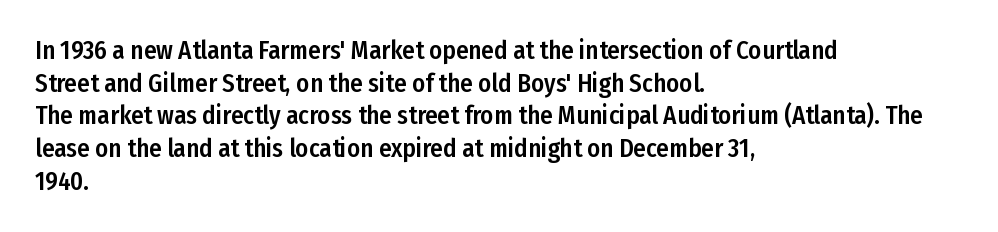
The tracking reads as untouched default to a designer's eye. Has an underline been added? It has not. Where is the straight margin? On the left. A typesetter would call this leading conventional body-copy spacing.
